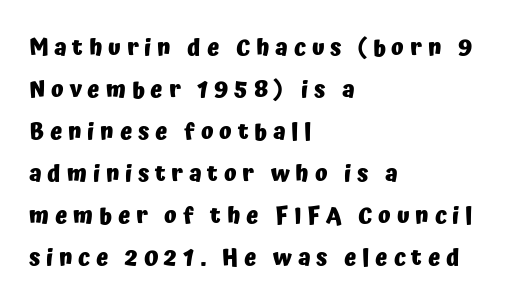
{"italic": "no", "bold": "yes", "underline": "no", "align": "left", "line_spacing_ratio": 1.83, "letter_spacing": "wide", "letter_spacing_em": 0.25, "glyph_px": 23}
